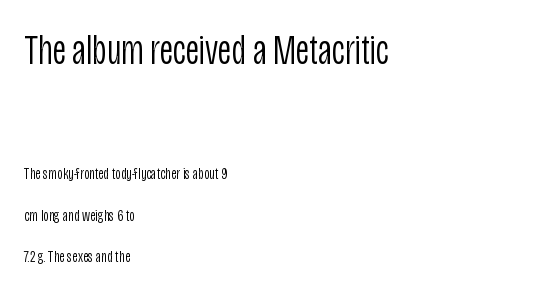
The line-height multiplier appears high, well above default. This reads as an unemphasized weight, regular at the heaviest. Typeset ragged right — the left edge is the straight one. A clean baseline with only descenders dipping below it. Characters remain perfectly vertical along every line. These lines are rendered in a variable-pitch font.
